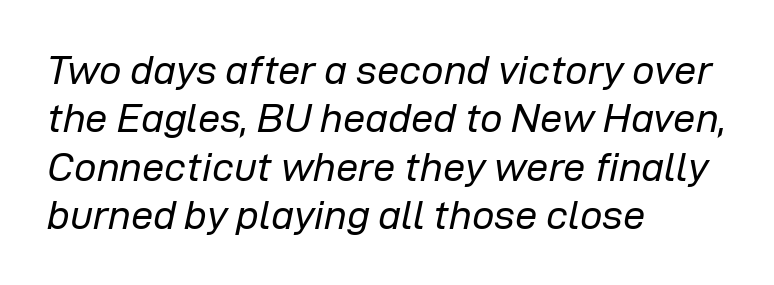
The gaps between neighbouring characters are ordinary and unremarkable. Characters are canted at an angle relative to the baseline's perpendicular. Heaviness? Minimal to ordinary, like unemphasized prose. The foot of each line stays bare and open.
